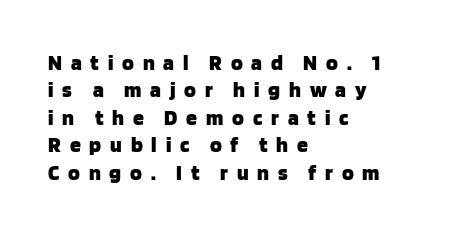
The image shows 22 px bold type, upright; set left-aligned, normal line spacing (1.25x), unusually wide letter spacing (+0.4 em), not underlined.
